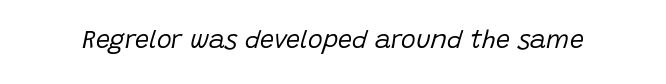
Honestly, the letter spacing is just normal — you wouldn't notice it. The baseline area is clear. Observe the lean: these are italic letterforms. Vertical stems look standard width or narrower in stroke.
